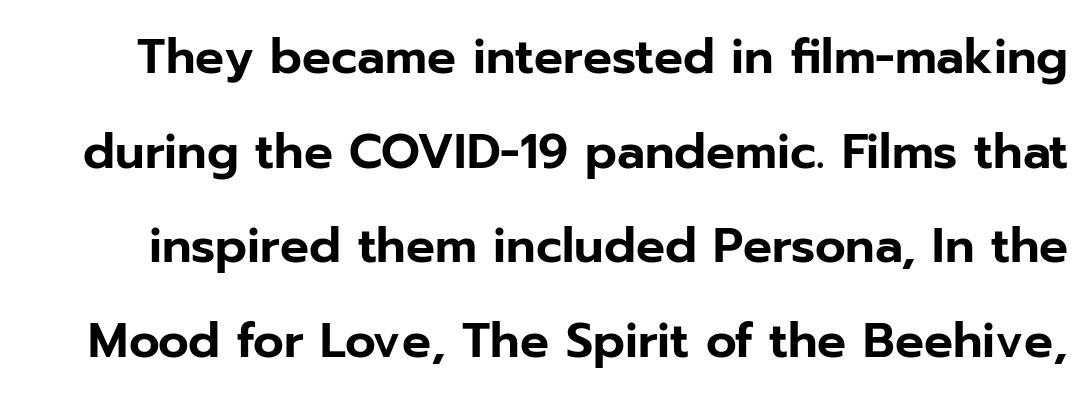
Italic? Not at all — the glyphs are vertical. The foot of each line stays bare and open. Here the glyphs are tracked normally, forming tight word shapes. Type style note: lacks serifs.
